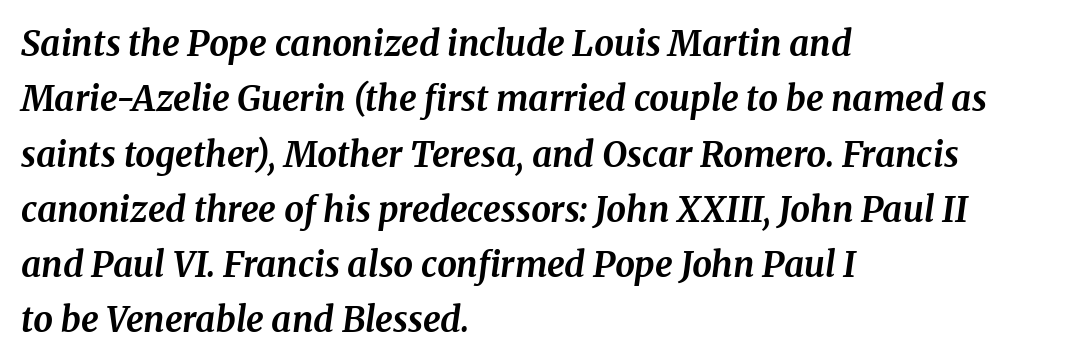
{"serif": "yes", "italic": "yes", "lean": "right", "slant_degrees": 8, "bold": "yes", "weight": "bold", "width": "normal", "stroke_contrast": "medium", "x_height": "medium", "monospaced": "no", "underline": "no", "align": "left", "line_spacing": "normal", "line_spacing_ratio": 1.58, "letter_spacing": "normal", "letter_spacing_em": 0.0, "glyph_px": 35}
